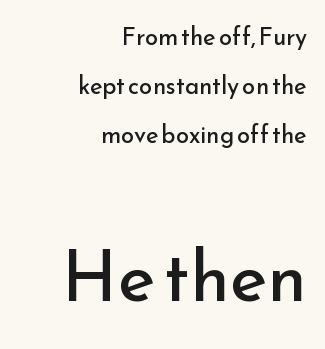
The image shows 71 px regular-weight sans-serif type, upright; set right-aligned, loose line spacing (2.05x), normal letter spacing, not underlined; the second (bottom) block is 2.96x larger; low stroke contrast and a small x-height.
